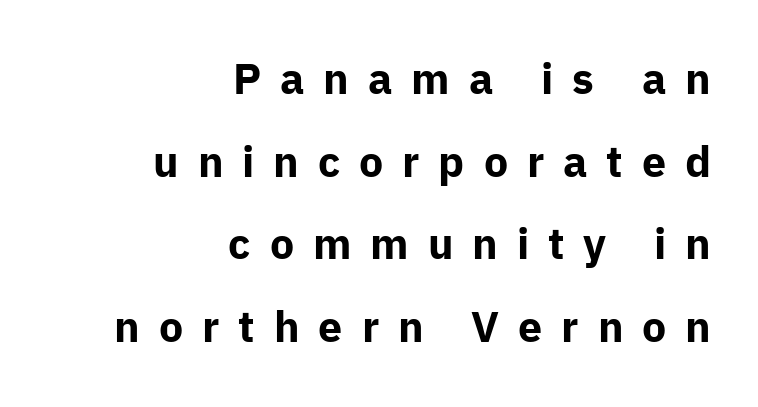
Q: Is the text bold? A: Yes.
Q: Is the text italic (slanted)? A: No, it is upright.
Q: Is the typeface a serif or a sans-serif typeface? A: Sans-serif.
Q: Is the text underlined? A: No.
Q: How is the paragraph aligned? A: Right-aligned.
Q: Is the spacing between letters normal or unusually wide? A: Unusually wide.
Q: Is the spacing between lines tight, normal or loose? A: Loose.
Q: Width (condensed, normal, or wide)? A: Normal.
Q: Stroke contrast? A: Low.
Q: x-height? A: Medium.
Q: Monospaced? A: No.
